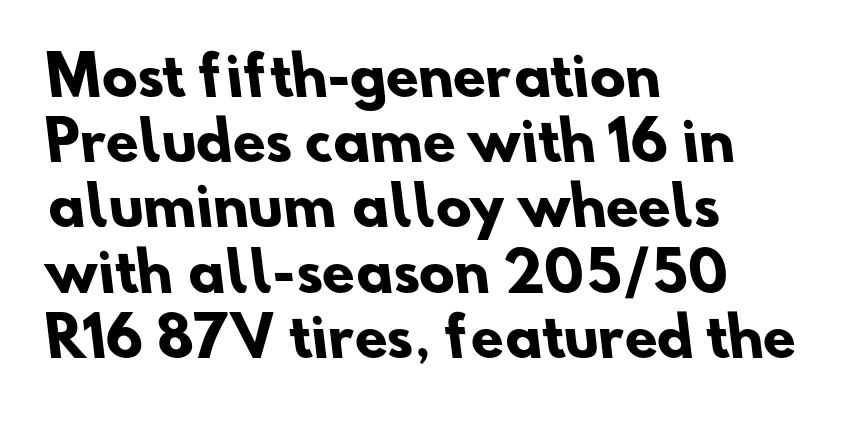
Underline: absent. The passage shown is typeset with a sans-serif family. This rendering leaves character spacing at its baseline value. The paragraph has a hard left edge and a soft right edge.
